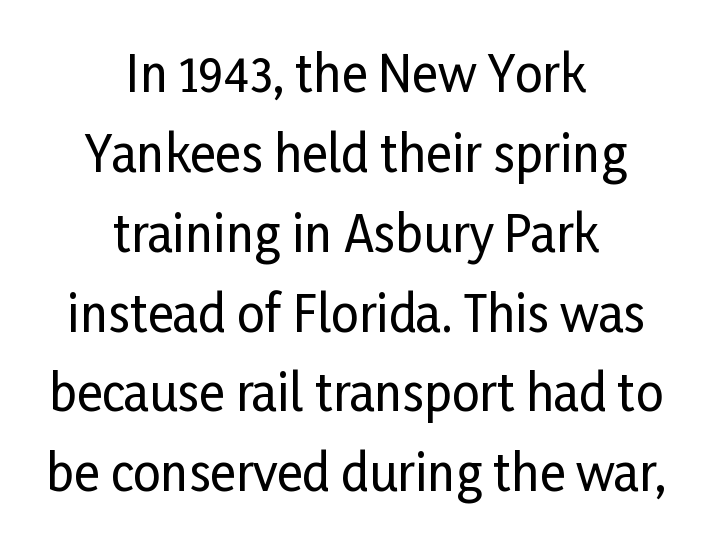
The image shows 49 px condensed sans-serif type, upright; set centered, normal line spacing (1.63x), normal letter spacing, not underlined; low stroke contrast and a medium x-height.
